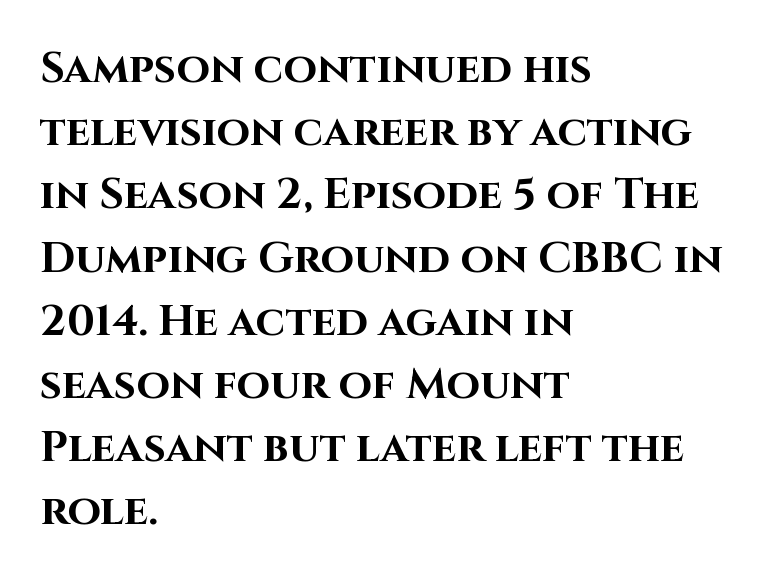
Q: Is the text bold? A: Yes.
Q: Is the text italic (slanted)? A: No, it is upright.
Q: Is the typeface a serif or a sans-serif typeface? A: Sans-serif.
Q: Is the text underlined? A: No.
Q: How is the paragraph aligned? A: Left-aligned.
Q: Is the spacing between letters normal or unusually wide? A: Normal.
Q: Is the spacing between lines tight, normal or loose? A: Normal.
Q: Width (condensed, normal, or wide)? A: Normal.
Q: Stroke contrast? A: High.
Q: x-height? A: Large.
Q: Monospaced? A: No.
